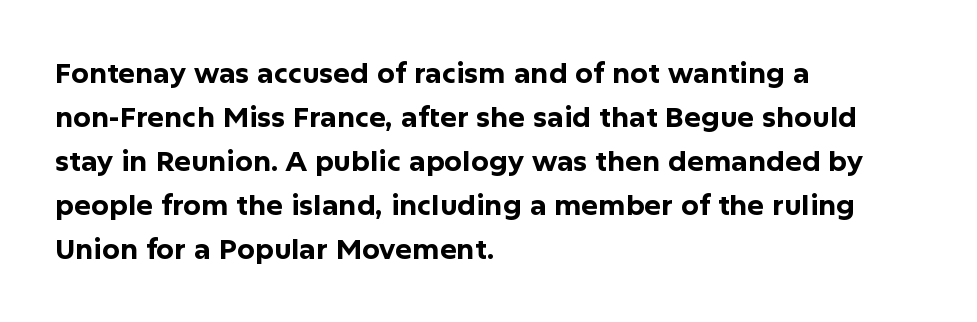
A sans-serif font was chosen for this passage. Observe the ordinary spacing: letters are neighbours, not strangers. Designer's note — italics off, roman on. Caption: multi-line text, flush left, ragged right. You'd pick this weight for a headline — it's a proper bold.
